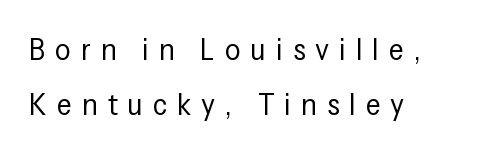
The image shows 31 px regular-weight, condensed sans-serif type, upright; set left-aligned, line spacing 1.78x, unusually wide letter spacing (+0.32 em), not underlined; low stroke contrast and a medium x-height.
